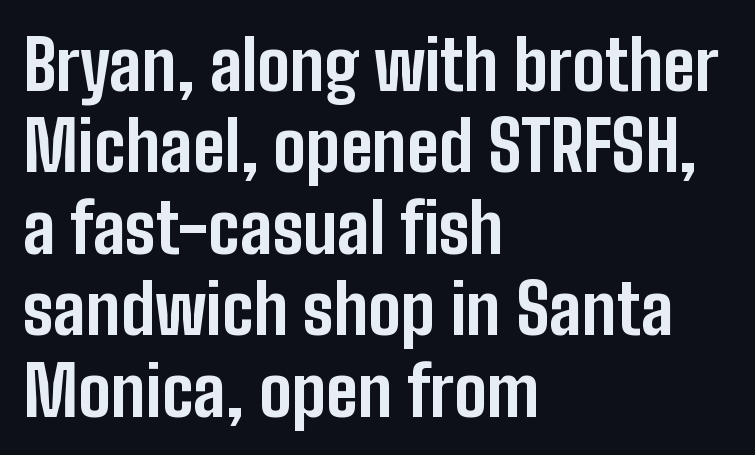
The image shows 69 px bold, condensed sans-serif type, upright; set left-aligned, line spacing 1.18x, normal letter spacing, not underlined; low stroke contrast and a medium x-height.
